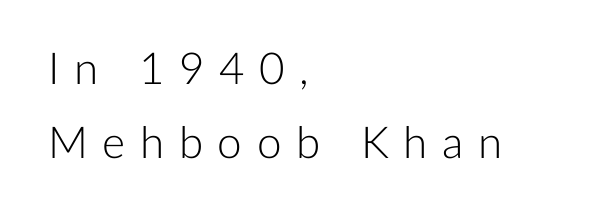
Q: Is the text bold? A: No.
Q: Is the text italic (slanted)? A: No, it is upright.
Q: Is the typeface a serif or a sans-serif typeface? A: Sans-serif.
Q: Is the text underlined? A: No.
Q: How is the paragraph aligned? A: Left-aligned.
Q: Is the spacing between letters normal or unusually wide? A: Unusually wide.
Q: Is the spacing between lines tight, normal or loose? A: Normal.
Q: Width (condensed, normal, or wide)? A: Normal.
Q: Stroke contrast? A: Low.
Q: x-height? A: Medium.
Q: Monospaced? A: No.
